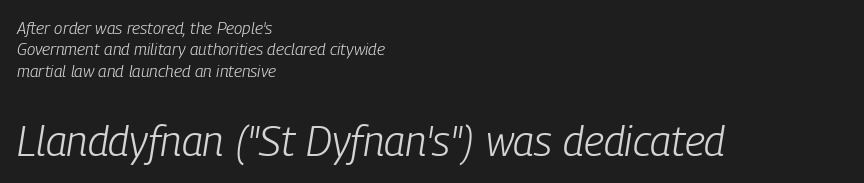
The image shows 42 px light, condensed type, italic (leaning right); set left-aligned, normal line spacing (1.26x), normal letter spacing, not underlined; the second (bottom) block is 2.47x larger; low stroke contrast and a medium x-height.
